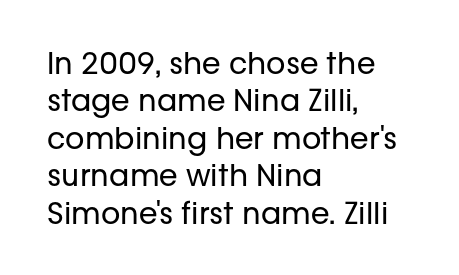
The image shows 30 px regular-weight sans-serif type, upright; set left-aligned, normal line spacing (1.25x), normal letter spacing, not underlined; low stroke contrast and a medium x-height.
